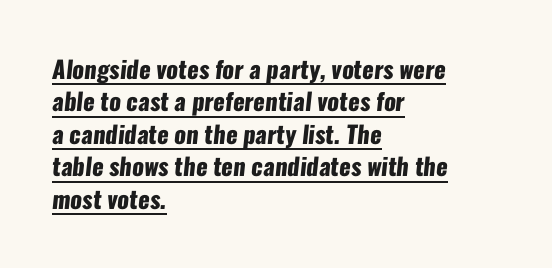
The image shows 24 px bold type; set left-aligned, normal line spacing (1.35x), normal letter spacing, underlined.
